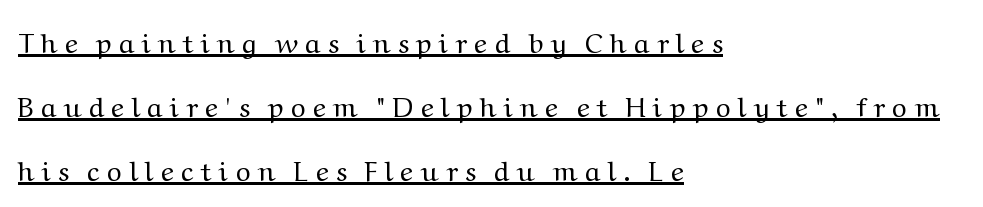
{"serif": "yes", "italic": "no", "bold": "no", "weight": "regular", "width": "wide", "stroke_contrast": "medium", "x_height": "medium", "monospaced": "no", "underline": "yes", "align": "left", "line_spacing": "loose", "line_spacing_ratio": 2.29, "letter_spacing": "wide", "letter_spacing_em": 0.26, "glyph_px": 28}
